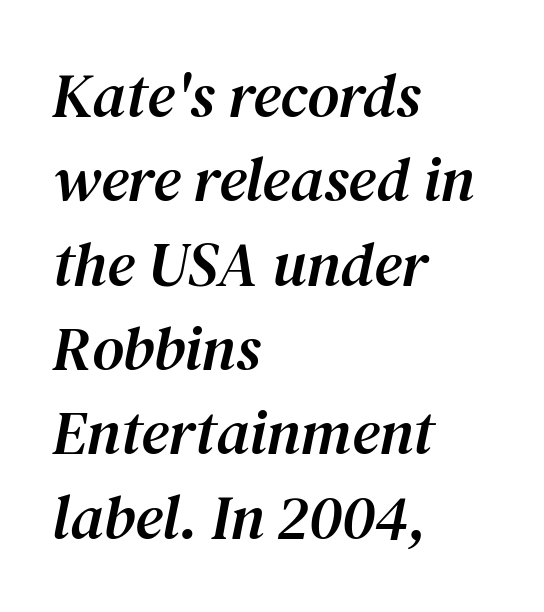
{"serif": "yes", "italic": "yes", "lean": "right", "slant_degrees": 12, "width": "normal", "stroke_contrast": "medium", "x_height": "medium", "monospaced": "no", "underline": "no", "align": "left", "line_spacing": "normal", "line_spacing_ratio": 1.36, "letter_spacing": "normal", "letter_spacing_em": 0.0, "glyph_px": 62}
